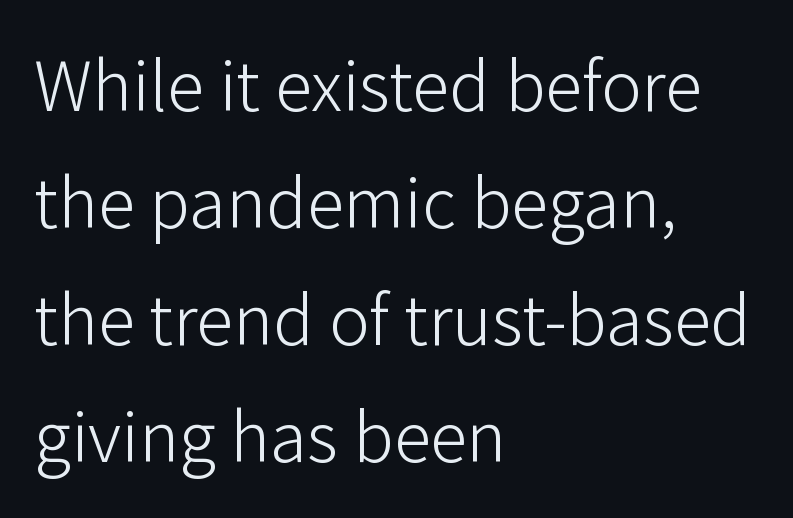
The image shows 75 px light sans-serif type, upright; set left-aligned, normal line spacing (1.56x), normal letter spacing, not underlined; low stroke contrast and a medium x-height.
